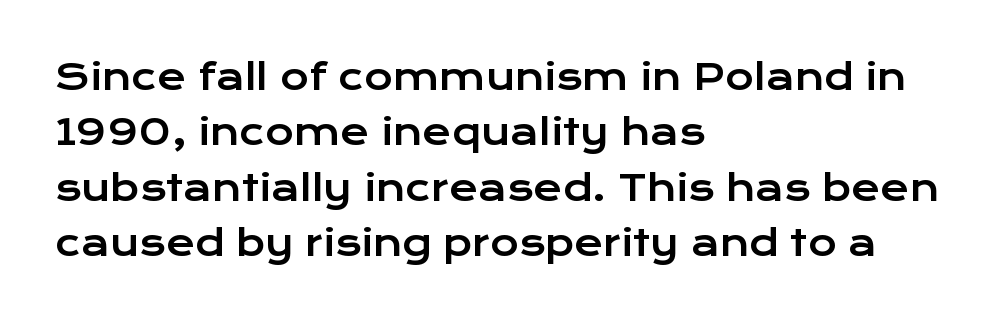
Reading down the column, the eye jumps a familiar distance to each next line. You could call the tracking neutral — neither tight nor loose. Italic? Not at all — the glyphs are vertical. A bare baseline throughout the passage.
